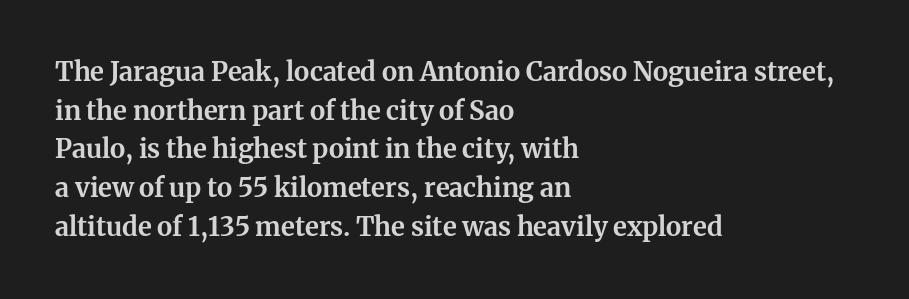
Leading: standard. Glyph-to-glyph distance matches everyday printed text. The face used here has the dense, thick strokes of a bold. These lines stack with their left ends in a neat column.
